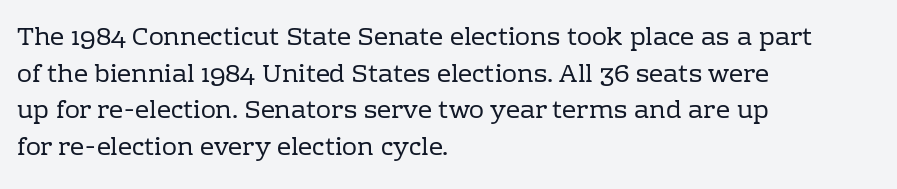
The image shows 25 px text type, upright; set left-aligned, normal line spacing (1.47x), normal letter spacing, not underlined.
